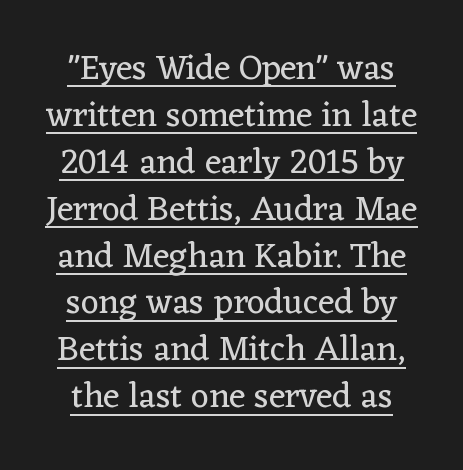
Line spacing here is normal. Heft: none added — not bold. Notice how the passage keeps no hard edge, just a central spine. Do the letters lean? They stand straight. These characters rest on top of a visible drawn line.
